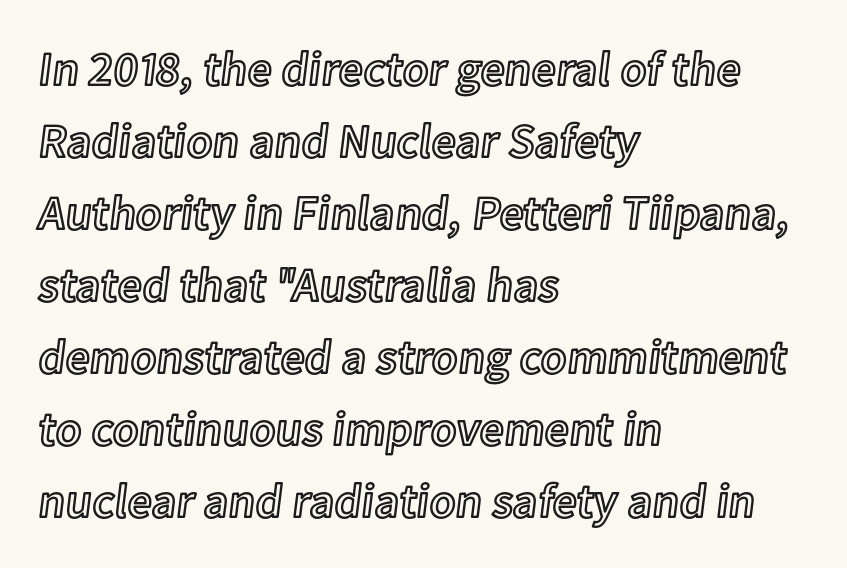
This sample has the flowing, uneven cadence of proportional lettering. Spacing between characters is what you'd get straight out of the box. No word sits above an underline.
